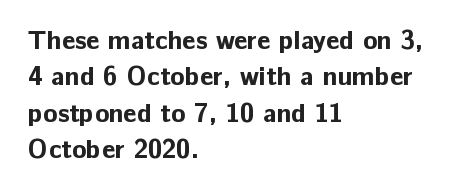
{"italic": "no", "bold": "yes", "underline": "no", "align": "left", "line_spacing": "normal", "line_spacing_ratio": 1.4, "letter_spacing": "normal", "letter_spacing_em": 0.0, "glyph_px": 26}
